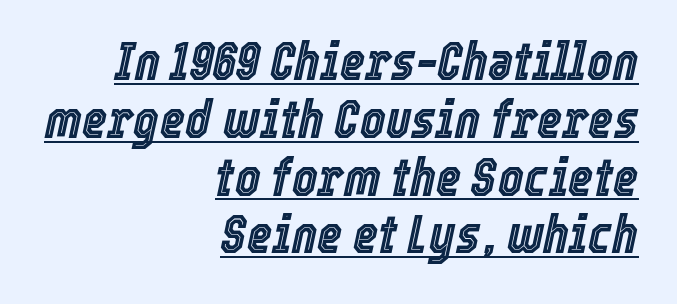
{"italic": "yes", "lean": "right", "slant_degrees": 12, "width": "condensed", "x_height": "medium", "monospaced": "no", "underline": "yes", "align": "right", "line_spacing": "tight", "line_spacing_ratio": 1.07, "letter_spacing": "normal", "letter_spacing_em": 0.0, "glyph_px": 54}
